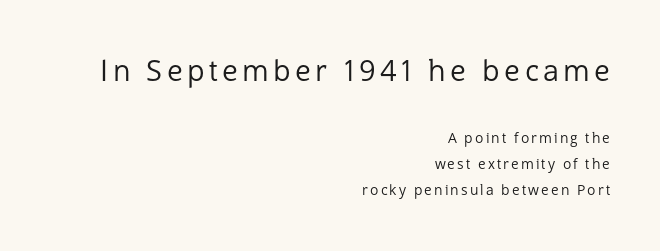
Q: Is the text bold? A: No.
Q: Is the text italic (slanted)? A: No, it is upright.
Q: Is the typeface a serif or a sans-serif typeface? A: Sans-serif.
Q: Is the text underlined? A: No.
Q: How is the paragraph aligned? A: Right-aligned.
Q: Which block of text is set in a larger size, the first (top) or the second (bottom)? A: The first (top) one.
Q: Width (condensed, normal, or wide)? A: Normal.
Q: Stroke contrast? A: Low.
Q: x-height? A: Medium.
Q: Monospaced? A: No.
